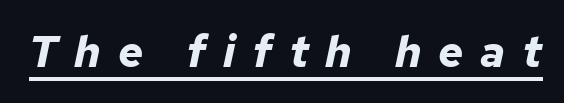
Decoration check: the copy is underlined. The rendering uses a bold face; every stroke is thick and dark. The passage shown is typed in a proportional face where columns would drift. The typography opts for an oblique posture over an upright one. Between one letter and the next there's a generous, obvious gap.
